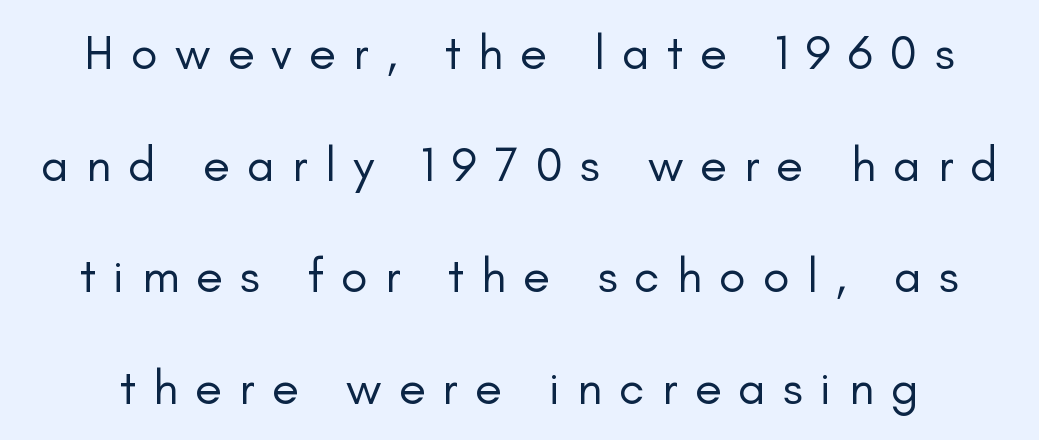
Q: Is the text bold? A: No.
Q: Is the text italic (slanted)? A: No, it is upright.
Q: Is the typeface a serif or a sans-serif typeface? A: Sans-serif.
Q: Is the text underlined? A: No.
Q: Is the spacing between letters normal or unusually wide? A: Unusually wide.
Q: Is the spacing between lines tight, normal or loose? A: Loose.
Q: Width (condensed, normal, or wide)? A: Normal.
Q: Stroke contrast? A: Low.
Q: x-height? A: Small.
Q: Monospaced? A: No.
